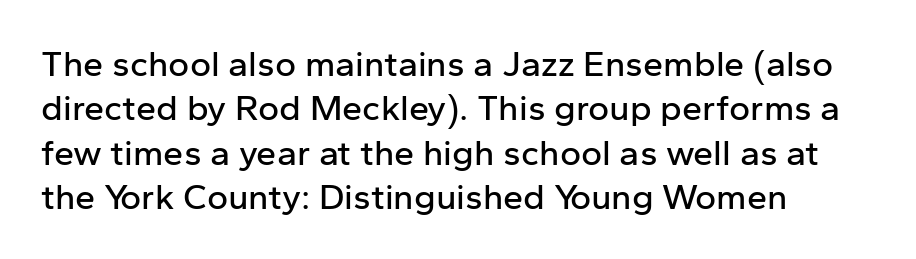
The rendering uses natural spacing where letterforms have individual widths. A typesetter would mark this as roman, not italic. Plain, unruled lines of type. These lines are set flush left with a ragged right edge. Classification — sans serif.
